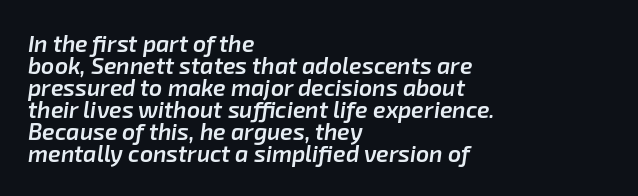
{"italic": "yes", "lean": "right", "slant_degrees": 8, "bold": "semi", "underline": "no", "align": "left", "line_spacing": "tight", "line_spacing_ratio": 0.96, "letter_spacing": "normal", "letter_spacing_em": 0.0, "glyph_px": 23}
